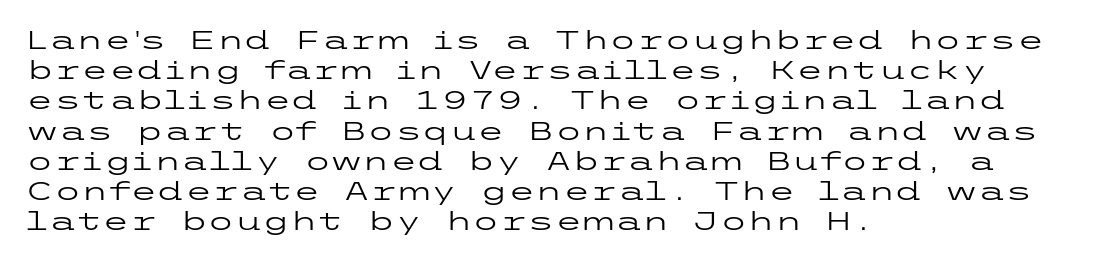
Q: Is the text bold? A: No.
Q: Is the text italic (slanted)? A: No, it is upright.
Q: Is the text underlined? A: No.
Q: How is the paragraph aligned? A: Left-aligned.
Q: Is the spacing between letters normal or unusually wide? A: Normal.
